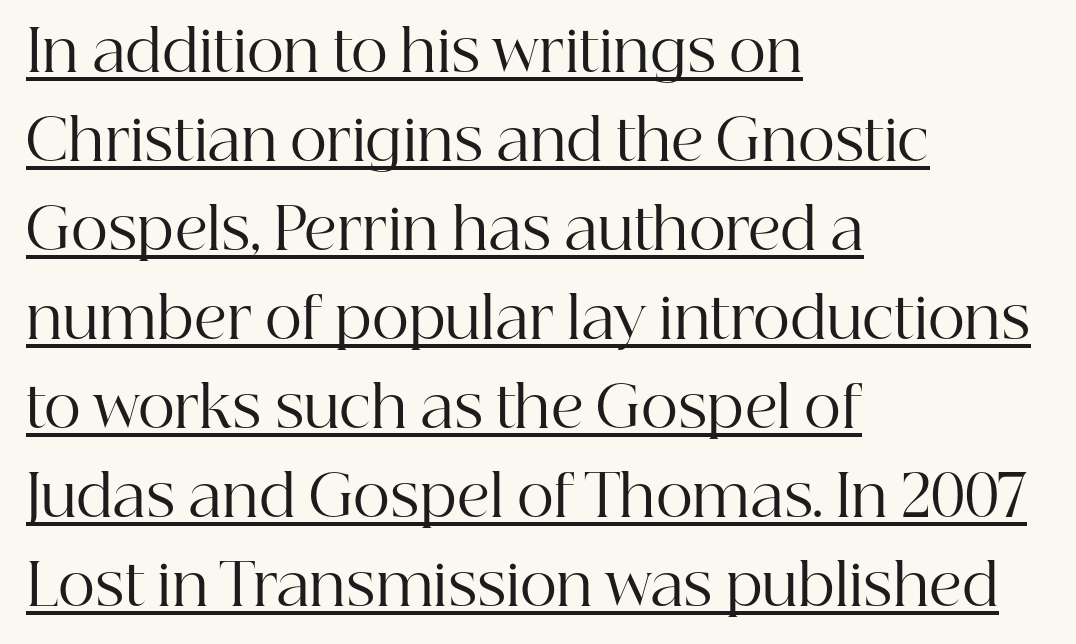
The font sits on the lighter half of the weight spectrum, regular included. Caption: standard tracking, unaltered. Caption: multi-line text, flush left, ragged right. Underlined type.
